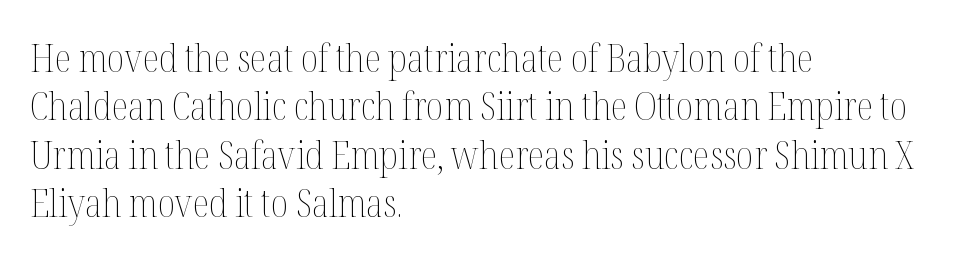
The paragraph has a hard left edge and a soft right edge. Do the characters align in a grid? No, the font is proportional. Clear beneath every line of the passage. This sample uses an upright cut, with every glyph sitting square on the baseline.
